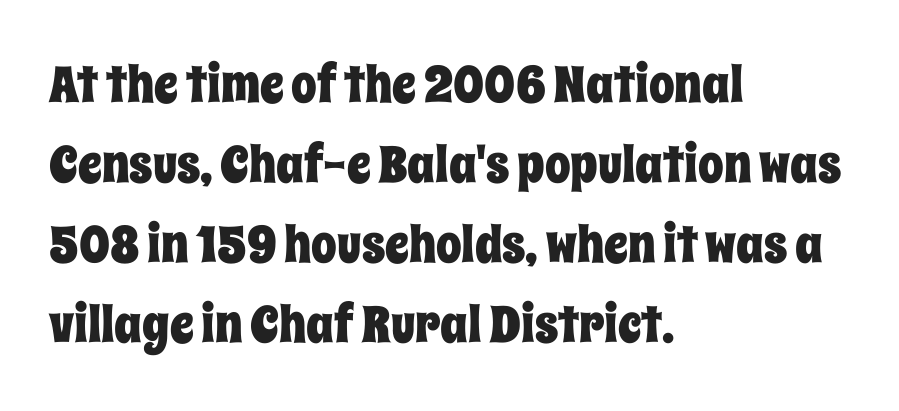
Q: Is the text italic (slanted)? A: No, it is upright.
Q: Is the text underlined? A: No.
Q: How is the paragraph aligned? A: Left-aligned.
Q: Is the spacing between letters normal or unusually wide? A: Normal.
Q: Is the spacing between lines tight, normal or loose? A: Normal.
Q: Width (condensed, normal, or wide)? A: Condensed.
Q: Stroke contrast? A: Low.
Q: x-height? A: Large.
Q: Monospaced? A: No.
